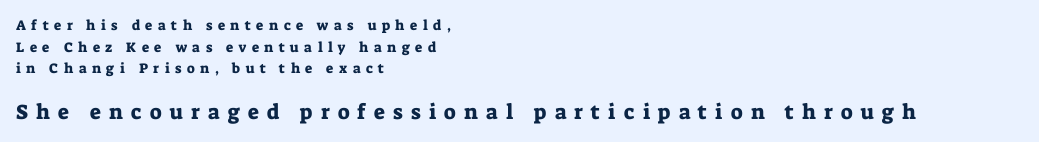
Q: Is the text italic (slanted)? A: No, it is upright.
Q: Is the text underlined? A: No.
Q: How is the paragraph aligned? A: Left-aligned.
Q: Is the spacing between letters normal or unusually wide? A: Unusually wide.
Q: Is the spacing between lines tight, normal or loose? A: Normal.
Q: Which block of text is set in a larger size, the first (top) or the second (bottom)? A: The second (bottom) one.
